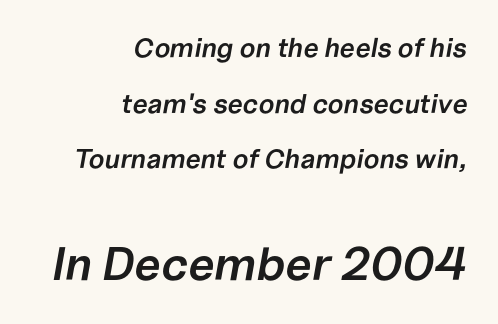
{"italic": "yes", "lean": "right", "slant_degrees": 10, "bold": "semi", "weight": "semibold", "width": "normal", "stroke_contrast": "low", "x_height": "medium", "monospaced": "no", "underline": "no", "align": "right", "line_spacing": "loose", "line_spacing_ratio": 2.06, "letter_spacing": "normal", "letter_spacing_em": 0.0, "larger_block": "second", "size_ratio": 1.74, "glyph_px": 47}
